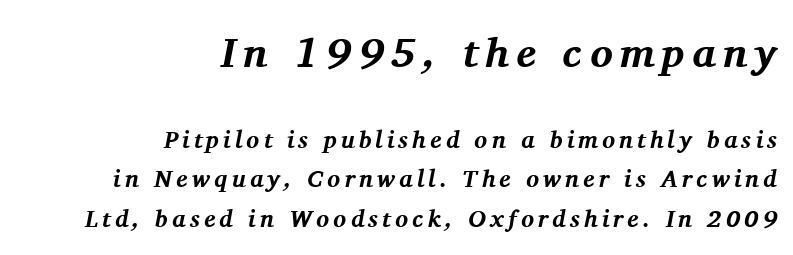
Q: Is the text bold? A: Yes.
Q: Is the text italic (slanted)? A: Yes, it leans right by about 11 degrees.
Q: Is the typeface a serif or a sans-serif typeface? A: Serif.
Q: Is the text underlined? A: No.
Q: How is the paragraph aligned? A: Right-aligned.
Q: Is the spacing between lines tight, normal or loose? A: Normal.
Q: Which block of text is set in a larger size, the first (top) or the second (bottom)? A: The first (top) one.
Q: Width (condensed, normal, or wide)? A: Normal.
Q: Stroke contrast? A: Medium.
Q: x-height? A: Medium.
Q: Monospaced? A: No.
